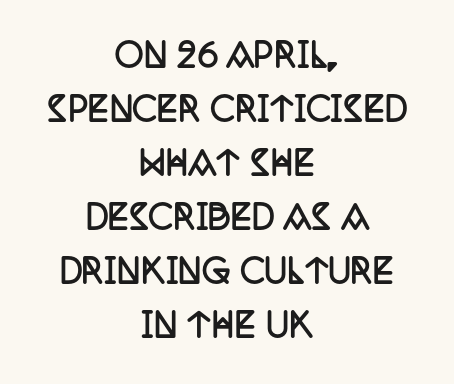
{"serif": "yes", "italic": "no", "bold": "yes", "weight": "semibold", "width": "condensed", "stroke_contrast": "low", "x_height": "large", "monospaced": "no", "underline": "no", "align": "center", "line_spacing": "normal", "line_spacing_ratio": 1.69, "letter_spacing": "normal", "letter_spacing_em": 0.0, "glyph_px": 32}
